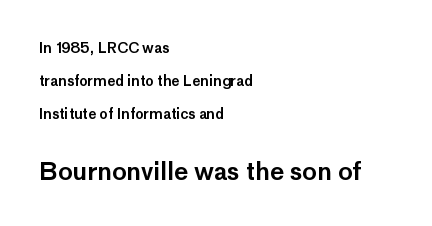
{"italic": "no", "underline": "no", "align": "left", "line_spacing": "loose", "line_spacing_ratio": 2.34, "letter_spacing": "normal", "letter_spacing_em": 0.0, "larger_block": "second", "size_ratio": 1.71, "glyph_px": 24}
